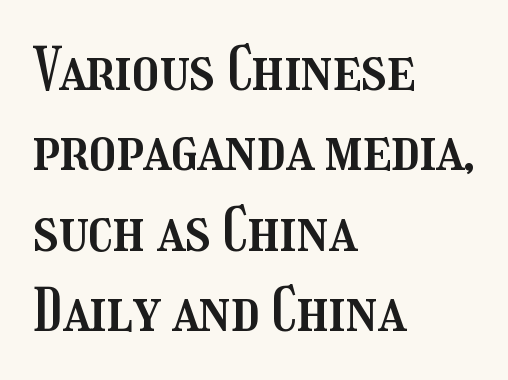
The image shows 60 px condensed type, upright; set left-aligned, normal line spacing (1.34x), normal letter spacing, not underlined; medium stroke contrast and a medium x-height.
